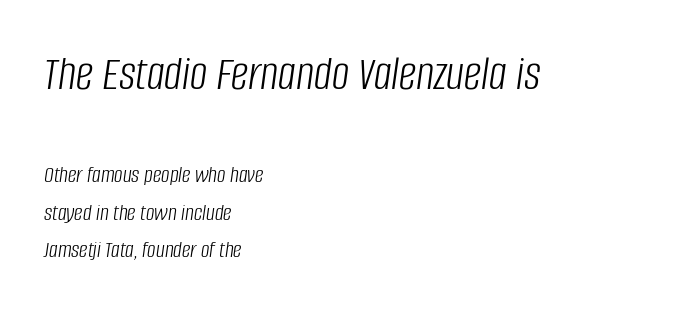
Glyph-to-glyph distance matches everyday printed text. You could not count columns in this text — the font is proportionally spaced. Every row of glyphs begins at an identical x-position on the left. The first block has been scaled up relative to the second. The cut favours lightness, reaching ordinary text weight at its darkest.
